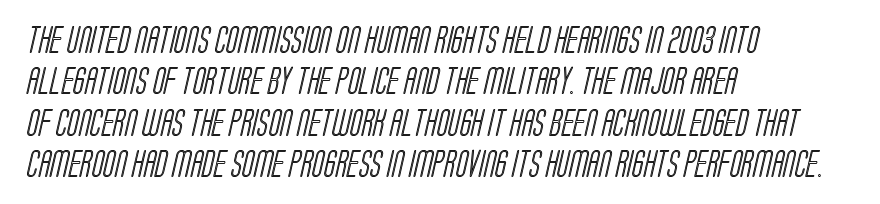
Q: Is the text underlined? A: No.
Q: How is the paragraph aligned? A: Left-aligned.
Q: Is the spacing between letters normal or unusually wide? A: Normal.
Q: Is the spacing between lines tight, normal or loose? A: Normal.
